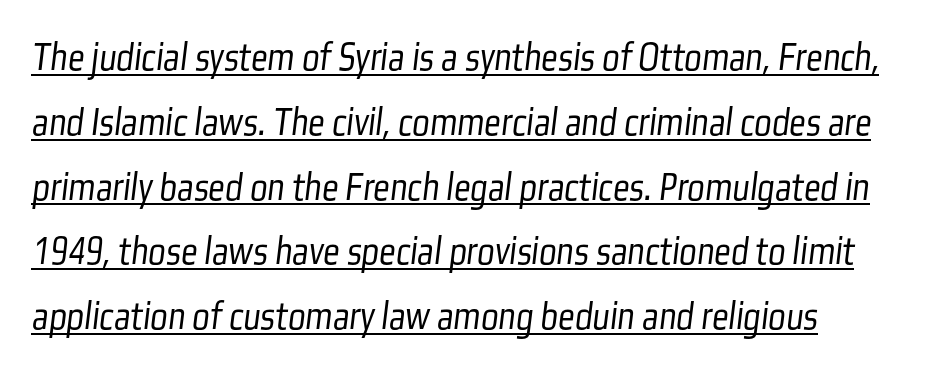
The image shows 41 px light, condensed sans-serif type; set normal line spacing (1.58x), normal letter spacing, underlined; low stroke contrast and a medium x-height.
